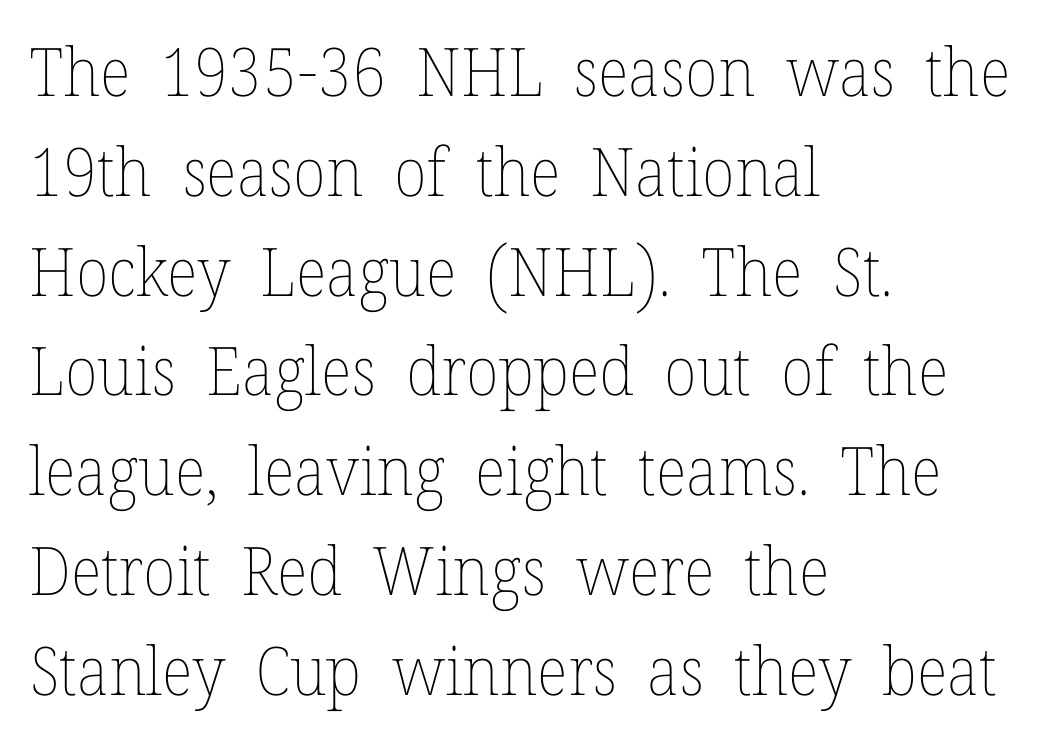
Plain, unruled lines of type. The letterforms sit shoulder to shoulder at normal distance. These lines are rendered in a variable-pitch font. Each stroke keeps to a modest, everyday thickness or less. Line spacing here is normal. Posture: straight, roman, zero tilt.
